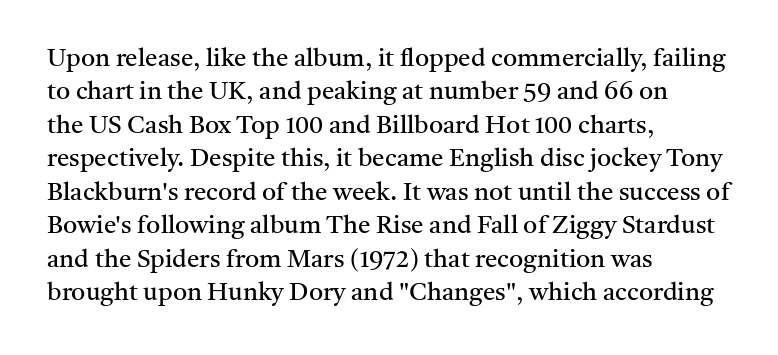
The image shows 25 px text type, upright; set left-aligned, normal line spacing (1.34x), normal letter spacing, not underlined.
